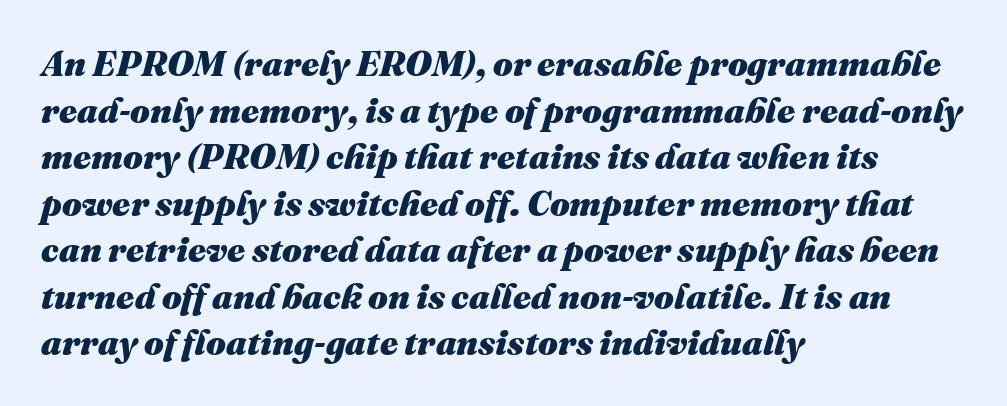
Q: Is the text bold? A: Yes.
Q: Is the text italic (slanted)? A: Yes, it leans right by about 16 degrees.
Q: Is the text underlined? A: No.
Q: How is the paragraph aligned? A: Left-aligned.
Q: Is the spacing between letters normal or unusually wide? A: Normal.
Q: Is the spacing between lines tight, normal or loose? A: Normal.
Q: Width (condensed, normal, or wide)? A: Normal.
Q: Stroke contrast? A: Medium.
Q: x-height? A: Medium.
Q: Monospaced? A: No.
